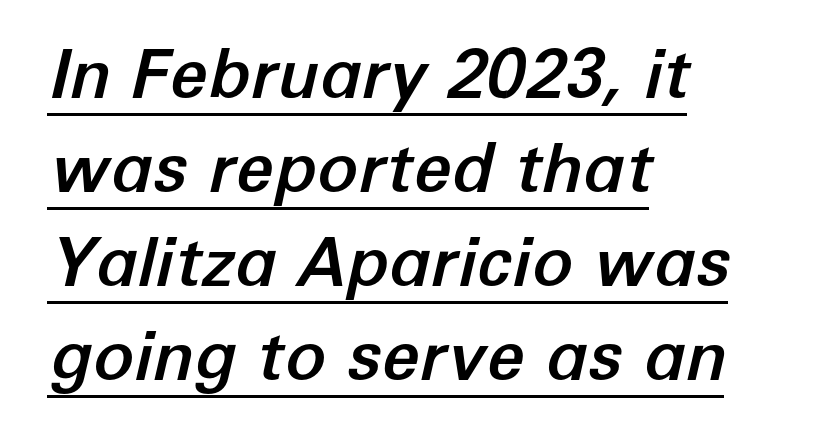
Q: Is the text italic (slanted)? A: Yes, it leans right by about 12 degrees.
Q: Is the text underlined? A: Yes.
Q: How is the paragraph aligned? A: Left-aligned.
Q: Is the spacing between letters normal or unusually wide? A: Normal.
Q: Is the spacing between lines tight, normal or loose? A: Normal.
Q: Width (condensed, normal, or wide)? A: Normal.
Q: Stroke contrast? A: Low.
Q: x-height? A: Medium.
Q: Monospaced? A: No.
